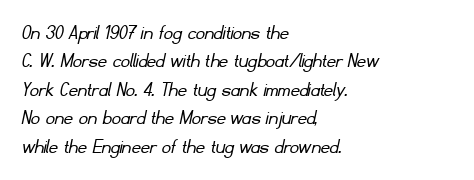
{"bold": "no", "underline": "no", "align": "left", "line_spacing": "normal", "line_spacing_ratio": 1.29, "letter_spacing": "normal", "letter_spacing_em": 0.0, "glyph_px": 22}
